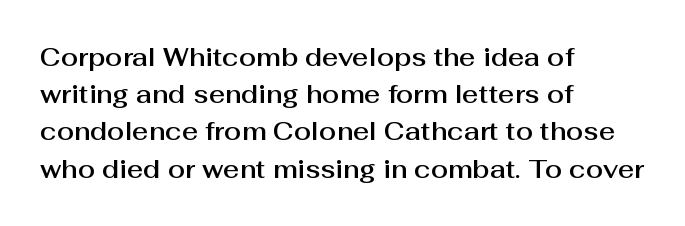
Designer's note — italics off, roman on. Compared with typical paragraphs, the rows here are spaced about the same. No word sits above an underline. Left-aligned paragraph, ragged on the right. This sample uses plain, unmodified letter spacing.
